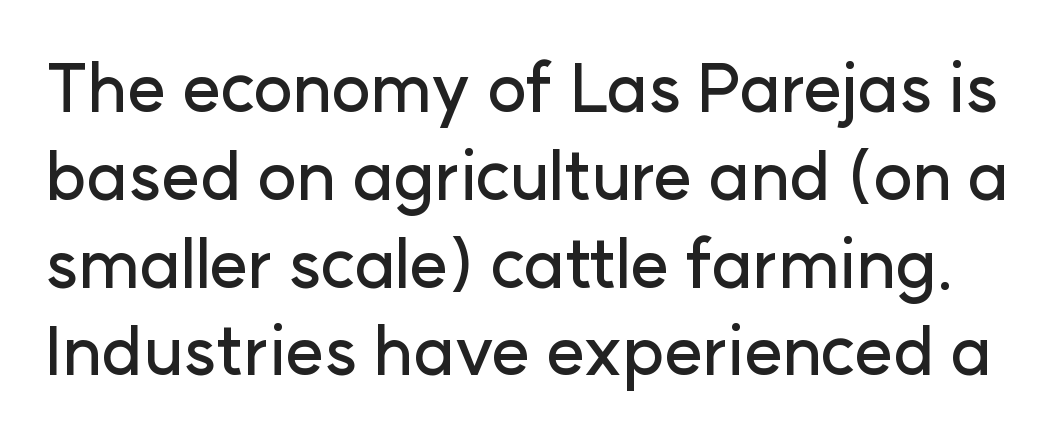
Quick note: not italic, upright. Each word holds together tightly as a unit, with standard inter-letter gaps. The face used here is proportionally spaced, like ordinary book or web type. Observe the absence of serifs on each vertical stroke in this sample. The rendering uses a moderate line-height, typical for paragraphs. The words here are not underlined.
